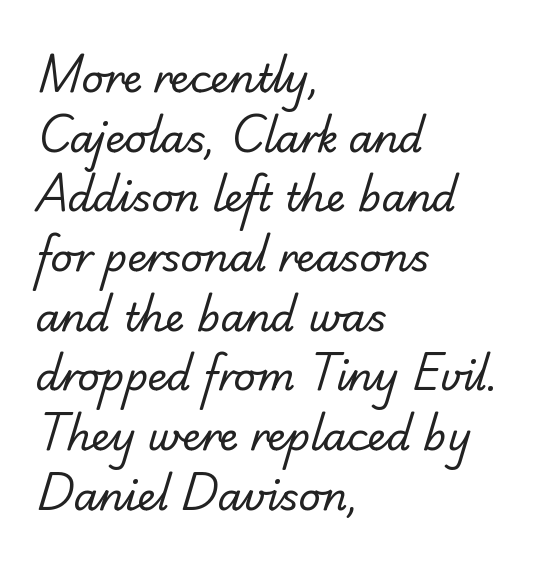
The image shows 39 px regular-weight sans-serif type; set left-aligned, normal line spacing (1.53x), normal letter spacing, not underlined; low stroke contrast and a small x-height.
